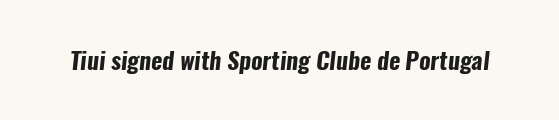
{"bold": "yes", "underline": "no", "letter_spacing": "normal", "letter_spacing_em": 0.0, "glyph_px": 24}
